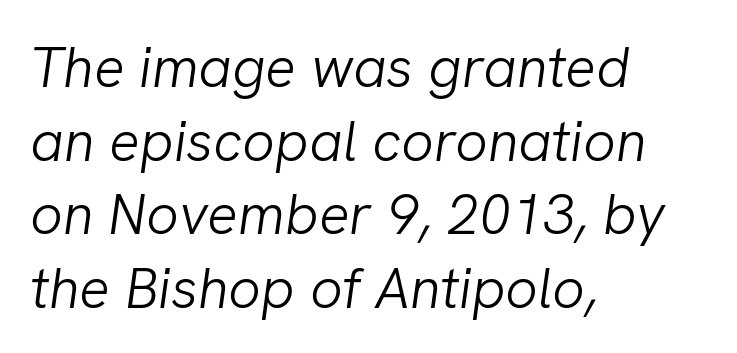
Q: Is the text bold? A: No.
Q: Is the text italic (slanted)? A: Yes, it leans right by about 8 degrees.
Q: Is the text underlined? A: No.
Q: How is the paragraph aligned? A: Left-aligned.
Q: Is the spacing between letters normal or unusually wide? A: Normal.
Q: Is the spacing between lines tight, normal or loose? A: Normal.
Q: Width (condensed, normal, or wide)? A: Normal.
Q: Stroke contrast? A: Low.
Q: x-height? A: Medium.
Q: Monospaced? A: No.
